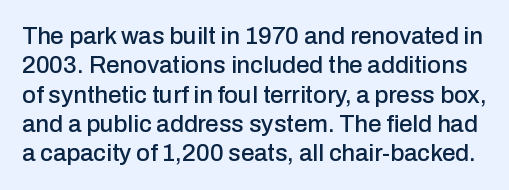
Q: Is the text italic (slanted)? A: No, it is upright.
Q: Is the text underlined? A: No.
Q: Is the spacing between letters normal or unusually wide? A: Normal.
